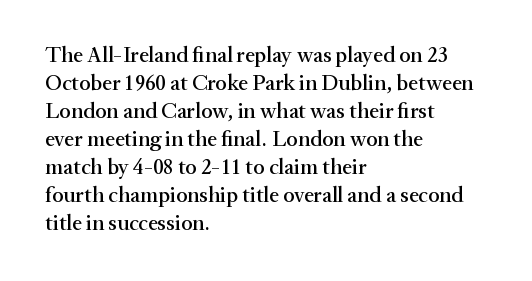
Q: Is the text italic (slanted)? A: No, it is upright.
Q: Is the text underlined? A: No.
Q: How is the paragraph aligned? A: Left-aligned.
Q: Is the spacing between letters normal or unusually wide? A: Normal.
Q: Is the spacing between lines tight, normal or loose? A: Normal.
